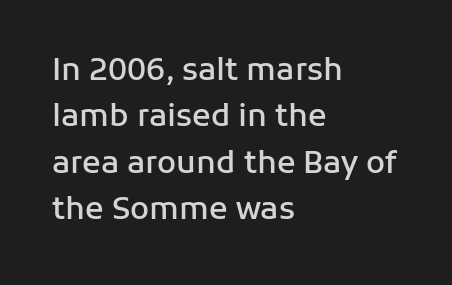
Q: Is the text bold? A: Semi-bold.
Q: Is the text italic (slanted)? A: No, it is upright.
Q: Is the typeface a serif or a sans-serif typeface? A: Sans-serif.
Q: Is the text underlined? A: No.
Q: How is the paragraph aligned? A: Left-aligned.
Q: Is the spacing between letters normal or unusually wide? A: Normal.
Q: Is the spacing between lines tight, normal or loose? A: Normal.
Q: Width (condensed, normal, or wide)? A: Normal.
Q: Stroke contrast? A: Low.
Q: x-height? A: Medium.
Q: Monospaced? A: No.
